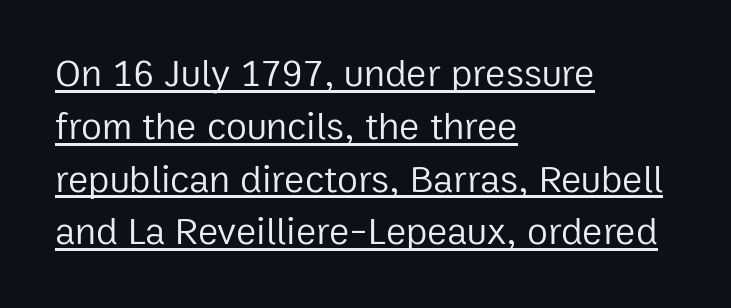
The image shows 38 px regular-weight sans-serif type, upright; set left-aligned, normal line spacing (1.39x), normal letter spacing, underlined; low stroke contrast and a medium x-height.
